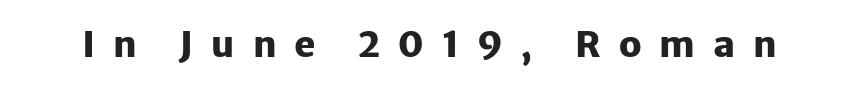
The image shows 36 px heavy sans-serif type, upright; set unusually wide letter spacing (+0.5 em), not underlined; low stroke contrast and a medium x-height.
